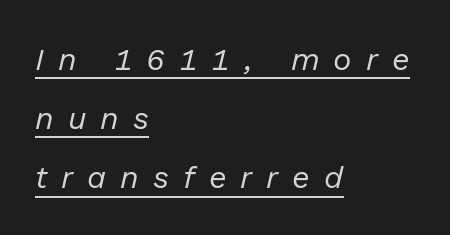
The image shows 31 px regular-weight type, italic (leaning right); set left-aligned, loose line spacing (1.91x), unusually wide letter spacing (+0.45 em), underlined; low stroke contrast and a medium x-height.
